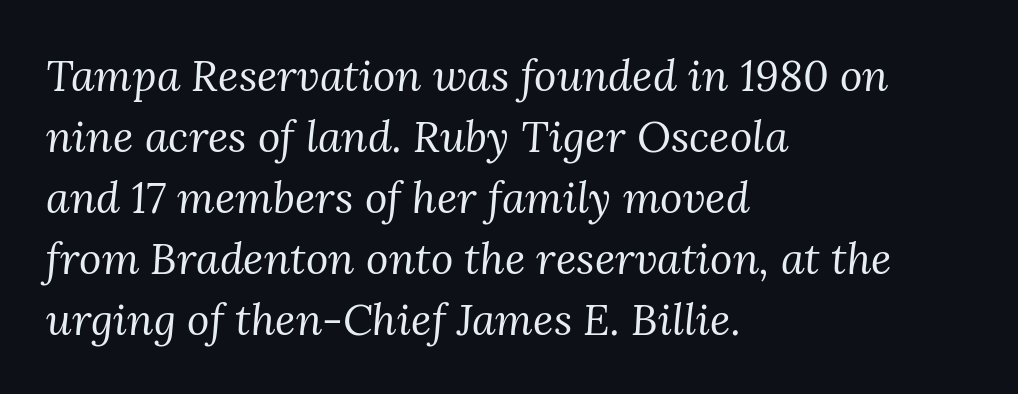
The image shows 43 px regular-weight serif type, italic (leaning right); set left-aligned, normal line spacing (1.42x), normal letter spacing, not underlined; medium stroke contrast and a medium x-height.
